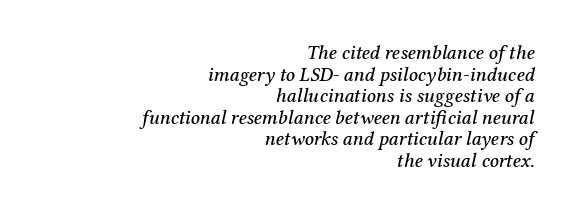
The strip under each line holds only bare page. Honestly, the rows look squashed on top of each other. Italic: yes, the glyphs are oblique. What stands out about the letter spacing? Nothing — it is the standard amount.
